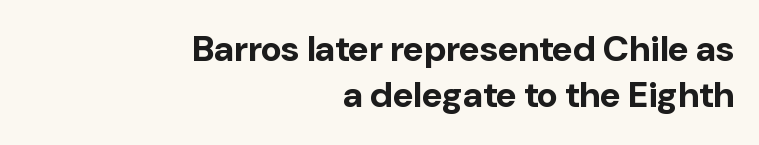
This is sans-serif lettering, the kind often seen on screens and signage. Here the designer chose a conventional face with non-uniform glyph widths. Successive baselines arrive at the customary interval. The glyphs have the mass of a bold cut. Between one letter and the next there's only the usual sliver of space. Anything drawn beneath the words? Only blank space.
